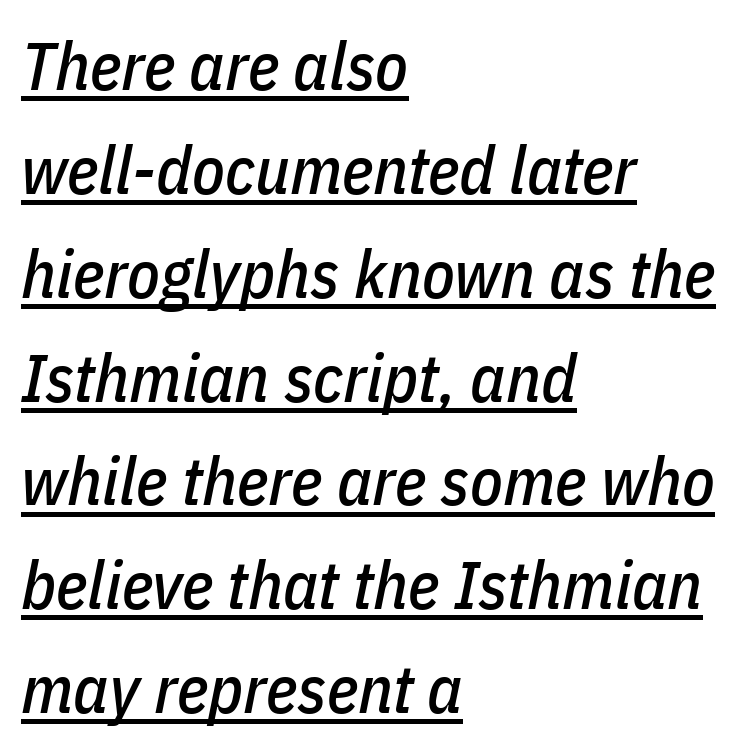
Q: Is the text italic (slanted)? A: Yes, it leans right by about 11 degrees.
Q: Is the text underlined? A: Yes.
Q: How is the paragraph aligned? A: Left-aligned.
Q: Is the spacing between letters normal or unusually wide? A: Normal.
Q: Is the spacing between lines tight, normal or loose? A: Normal.
Q: Width (condensed, normal, or wide)? A: Condensed.
Q: Stroke contrast? A: Low.
Q: x-height? A: Medium.
Q: Monospaced? A: No.
